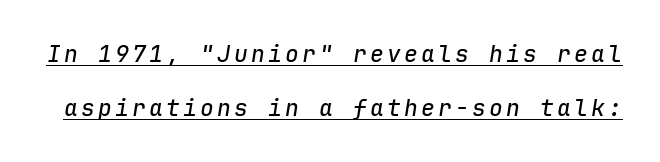
{"italic": "yes", "lean": "right", "slant_degrees": 9, "underline": "yes", "line_spacing": "loose", "line_spacing_ratio": 2.36, "glyph_px": 23}
